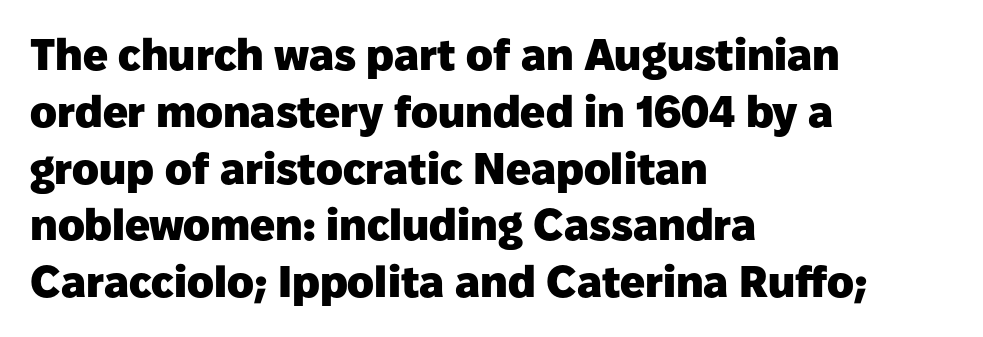
Q: Is the text bold? A: Yes.
Q: Is the text italic (slanted)? A: No, it is upright.
Q: Is the typeface a serif or a sans-serif typeface? A: Sans-serif.
Q: Is the text underlined? A: No.
Q: How is the paragraph aligned? A: Left-aligned.
Q: Is the spacing between letters normal or unusually wide? A: Normal.
Q: Is the spacing between lines tight, normal or loose? A: Normal.
Q: Width (condensed, normal, or wide)? A: Normal.
Q: Stroke contrast? A: Low.
Q: x-height? A: Medium.
Q: Monospaced? A: No.
